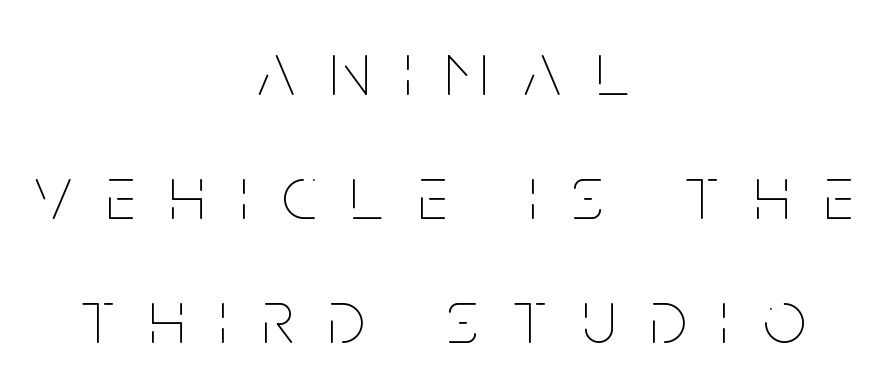
The passage shown is typed in a proportional face where columns would drift. If you folded the block vertically in half, each line would mirror itself in length. A typesetter would mark this as roman, not italic. Inter-character spacing is expanded well beyond the font's built-in metrics.
